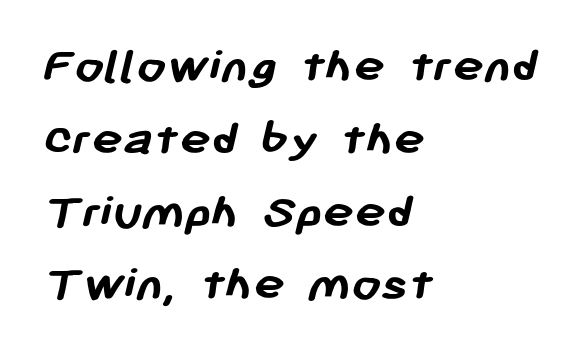
The block of text has a typical density, with ordinary space between rows. The letters are bold, with thick, heavy strokes. Lines of text with bare space underneath. Classification — sans serif. Line beginnings align vertically; line endings do not. The letters advance in unequal steps, a hallmark of proportional type.
